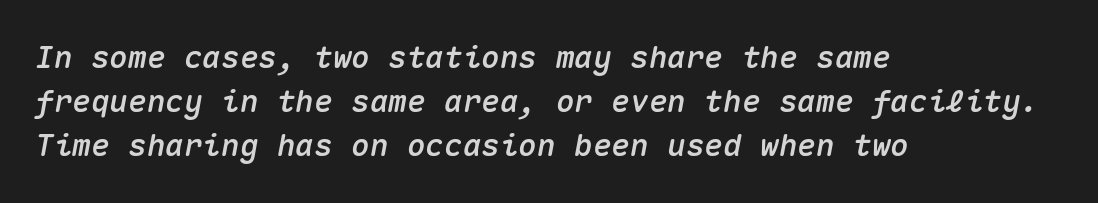
The image shows 31 px text type, italic (leaning right), monospaced; set left-aligned, normal line spacing (1.42x), normal letter spacing, not underlined; medium stroke contrast and a medium x-height.
